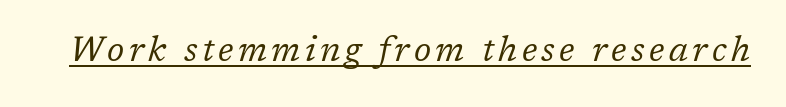
A typesetter would call this proportional, since set widths differ per character. Summary of weight: not heavy and not bold. The passage shown is typeset with a serif family. In terms of posture, this sample is oblique. The sample's only ornament is a line tracing under the words.
